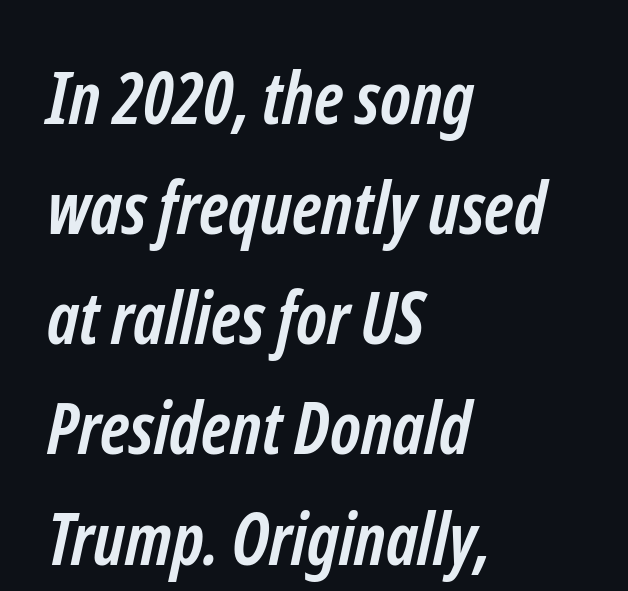
The image shows 72 px semibold, condensed sans-serif type; set left-aligned, normal line spacing (1.53x), normal letter spacing, not underlined; low stroke contrast and a medium x-height.
